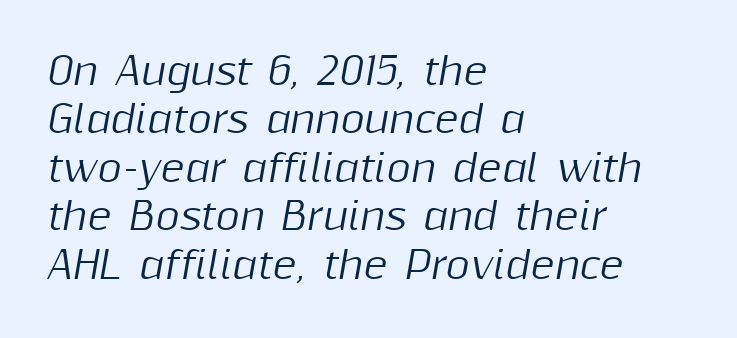
A clean baseline with only descenders dipping below it. Students, observe: this is what conventionally led text looks like. The passage shown is typed in a proportional face where columns would drift. Compared with typical body copy, the letter spacing here is the same.
